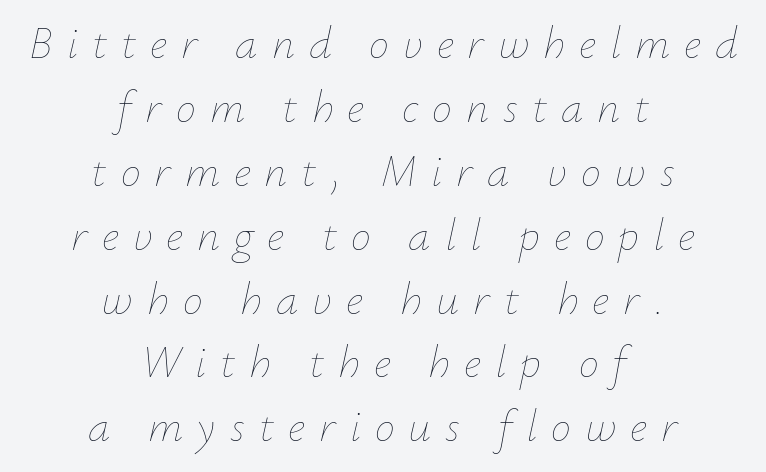
Q: Is the text bold? A: No.
Q: Is the text italic (slanted)? A: Yes, it leans right by about 12 degrees.
Q: Is the text underlined? A: No.
Q: How is the paragraph aligned? A: Centered.
Q: Is the spacing between letters normal or unusually wide? A: Unusually wide.
Q: Is the spacing between lines tight, normal or loose? A: Normal.
Q: Width (condensed, normal, or wide)? A: Normal.
Q: Stroke contrast? A: Low.
Q: x-height? A: Small.
Q: Monospaced? A: No.
